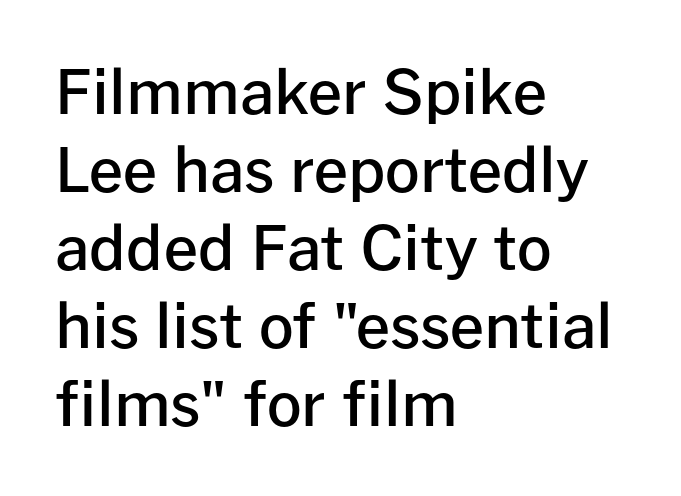
The image shows 61 px semibold sans-serif type, upright; set left-aligned, normal line spacing (1.28x), normal letter spacing, not underlined; low stroke contrast and a medium x-height.
